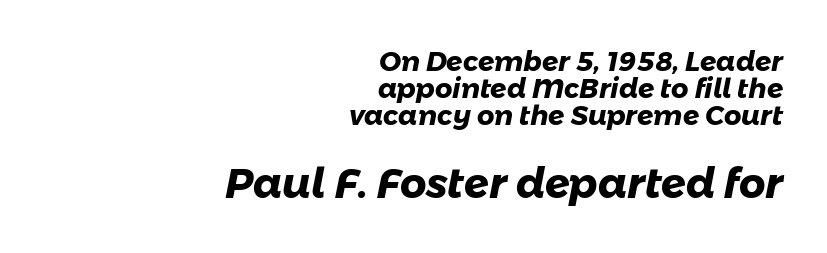
{"serif": "no", "bold": "yes", "weight": "heavy", "width": "normal", "stroke_contrast": "low", "x_height": "medium", "monospaced": "no", "underline": "no", "align": "right", "line_spacing": "tight", "line_spacing_ratio": 1.0, "letter_spacing": "normal", "letter_spacing_em": 0.0, "larger_block": "second", "size_ratio": 1.52, "glyph_px": 41}
